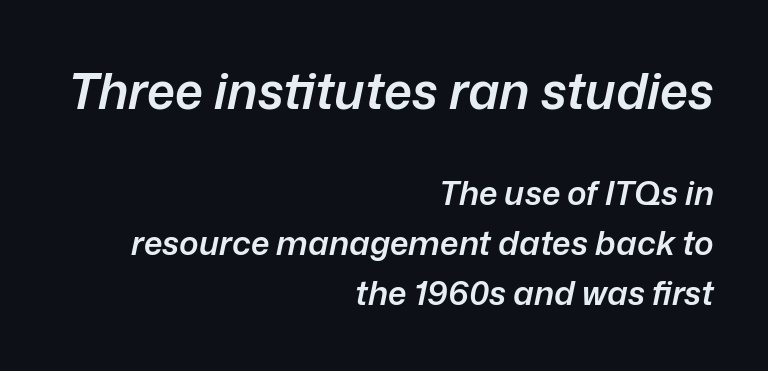
The image shows 50 px semibold type, italic (leaning right); set right-aligned, normal line spacing (1.51x), normal letter spacing, not underlined; the first (top) block is 1.52x larger; low stroke contrast and a medium x-height.
